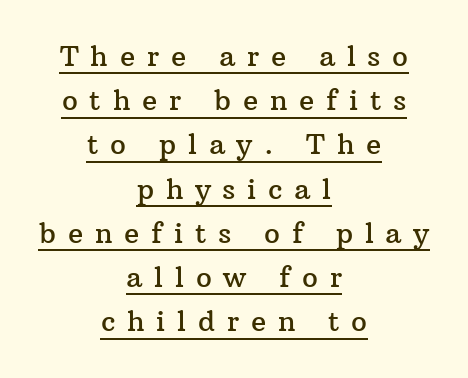
Q: Is the text italic (slanted)? A: No, it is upright.
Q: Is the typeface a serif or a sans-serif typeface? A: Serif.
Q: Is the text underlined? A: Yes.
Q: How is the paragraph aligned? A: Centered.
Q: Is the spacing between letters normal or unusually wide? A: Unusually wide.
Q: Is the spacing between lines tight, normal or loose? A: Normal.
Q: Width (condensed, normal, or wide)? A: Normal.
Q: Stroke contrast? A: Medium.
Q: x-height? A: Medium.
Q: Monospaced? A: No.
